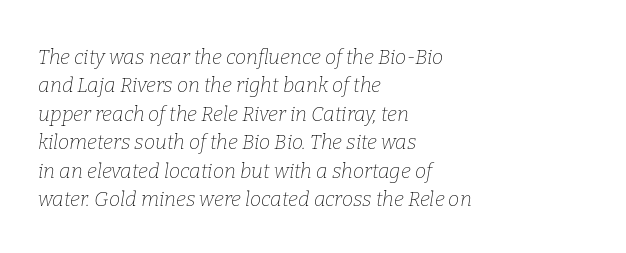
The image shows 20 px text type, italic (leaning right); set left-aligned, normal line spacing (1.42x), normal letter spacing, not underlined.
